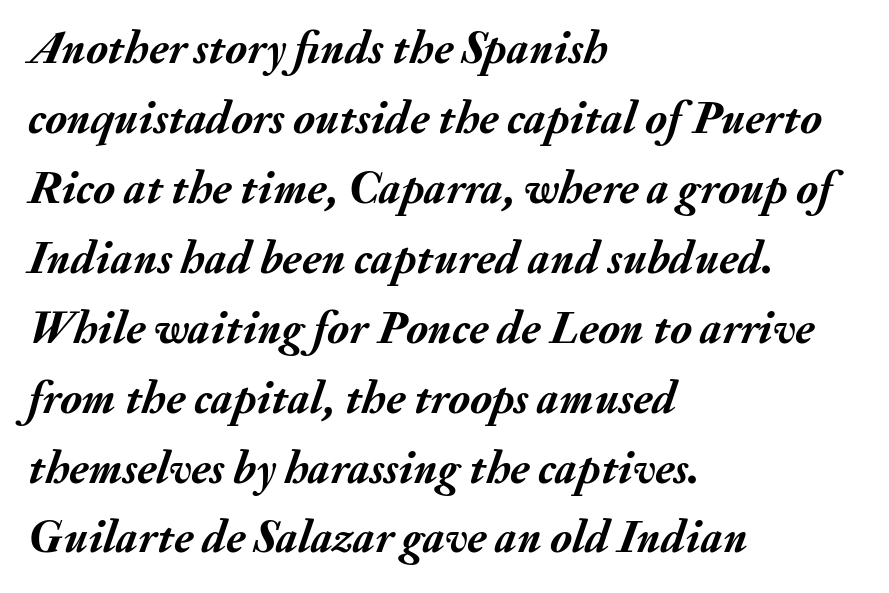
Q: Is the text bold? A: Yes.
Q: Is the text italic (slanted)? A: Yes, it leans right by about 20 degrees.
Q: Is the text underlined? A: No.
Q: How is the paragraph aligned? A: Left-aligned.
Q: Is the spacing between letters normal or unusually wide? A: Normal.
Q: Is the spacing between lines tight, normal or loose? A: Normal.
Q: Width (condensed, normal, or wide)? A: Normal.
Q: Stroke contrast? A: Medium.
Q: x-height? A: Small.
Q: Monospaced? A: No.
